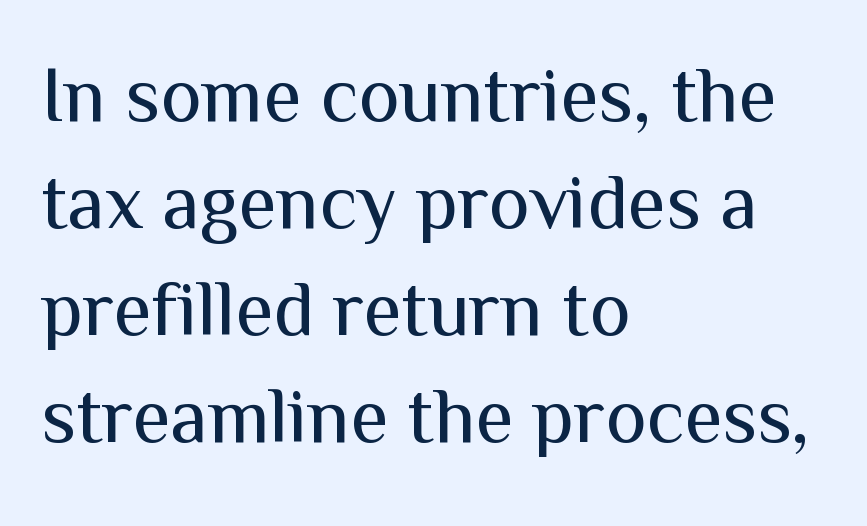
The image shows 78 px regular-weight sans-serif type, upright; set left-aligned, normal line spacing (1.37x), normal letter spacing, not underlined; medium stroke contrast and a medium x-height.
